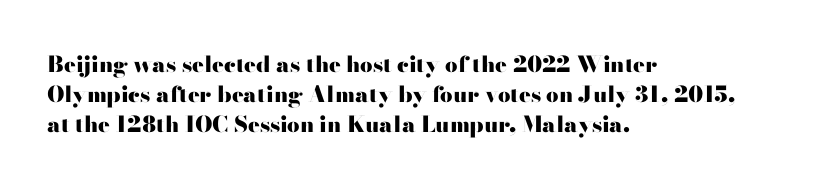
Q: Is the text bold? A: Yes.
Q: Is the text italic (slanted)? A: No, it is upright.
Q: Is the text underlined? A: No.
Q: How is the paragraph aligned? A: Left-aligned.
Q: Is the spacing between letters normal or unusually wide? A: Normal.
Q: Is the spacing between lines tight, normal or loose? A: Normal.
